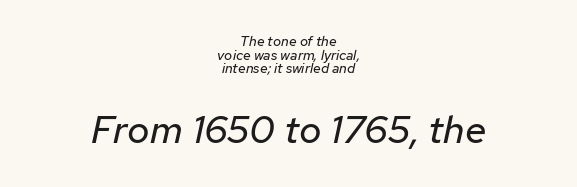
The image shows 39 px regular-weight type, italic (leaning right); set centered, tight line spacing (0.98x), normal letter spacing, not underlined; the second (bottom) block is 2.79x larger; low stroke contrast and a medium x-height.
